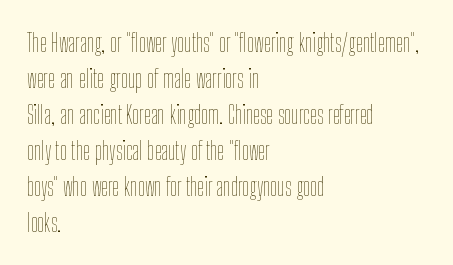
Q: Is the text bold? A: No.
Q: Is the text italic (slanted)? A: No, it is upright.
Q: Is the text underlined? A: No.
Q: How is the paragraph aligned? A: Left-aligned.
Q: Is the spacing between letters normal or unusually wide? A: Normal.
Q: Is the spacing between lines tight, normal or loose? A: Normal.
